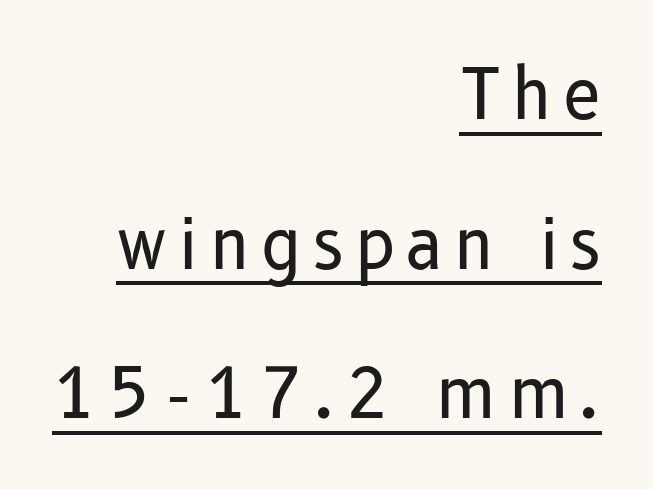
{"serif": "no", "italic": "no", "bold": "no", "weight": "regular", "width": "normal", "stroke_contrast": "low", "x_height": "medium", "monospaced": "no", "underline": "yes", "align": "right", "line_spacing": "loose", "line_spacing_ratio": 2.17, "glyph_px": 69}
